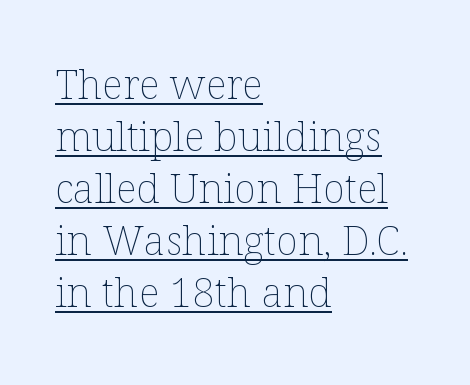
Q: Is the text bold? A: No.
Q: Is the text italic (slanted)? A: No, it is upright.
Q: Is the text underlined? A: Yes.
Q: How is the paragraph aligned? A: Left-aligned.
Q: Is the spacing between letters normal or unusually wide? A: Normal.
Q: Is the spacing between lines tight, normal or loose? A: Normal.
Q: Width (condensed, normal, or wide)? A: Normal.
Q: Stroke contrast? A: Low.
Q: x-height? A: Medium.
Q: Monospaced? A: No.
